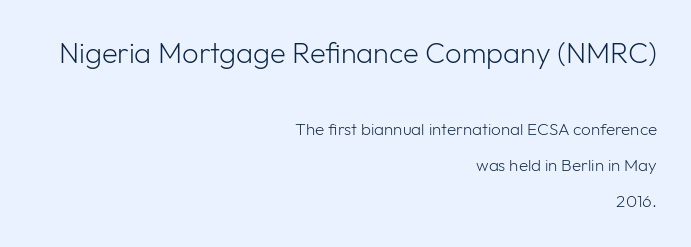
The letters advance in unequal steps, a hallmark of proportional type. A typesetter would mark this as roman, not italic. This rendering leaves character spacing at its baseline value. The face used here appears at its bigger size in the upper chunk.
